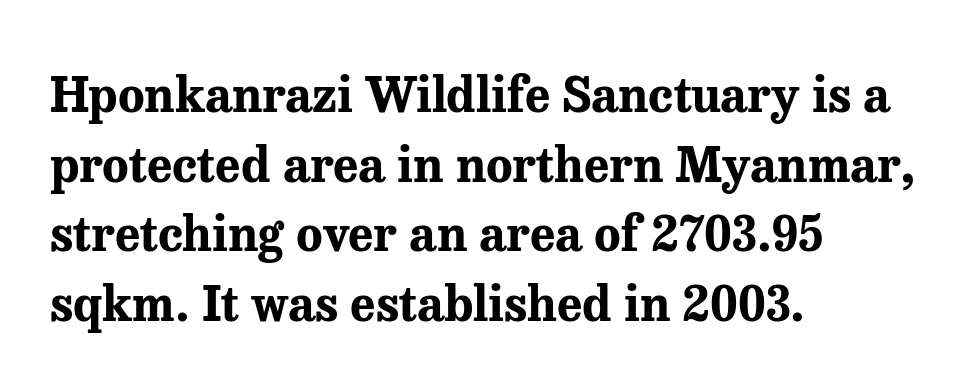
Q: Is the text bold? A: Yes.
Q: Is the text italic (slanted)? A: No, it is upright.
Q: Is the typeface a serif or a sans-serif typeface? A: Serif.
Q: Is the text underlined? A: No.
Q: How is the paragraph aligned? A: Left-aligned.
Q: Is the spacing between letters normal or unusually wide? A: Normal.
Q: Is the spacing between lines tight, normal or loose? A: Normal.
Q: Width (condensed, normal, or wide)? A: Normal.
Q: Stroke contrast? A: Medium.
Q: x-height? A: Medium.
Q: Monospaced? A: No.
